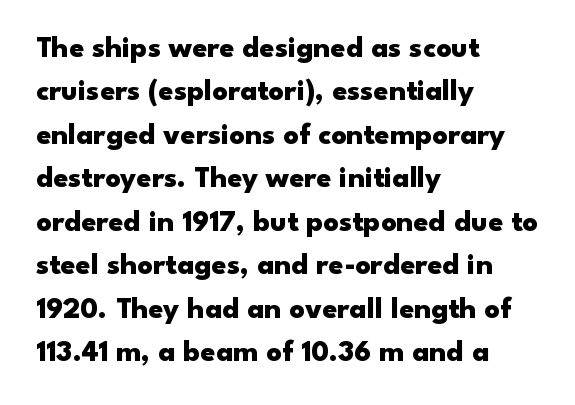
Posture: vertical. A typesetter would call this zero additional tracking. Character widths vary here, with narrow letters taking less room than wide ones. No word sits above an underline. Font category for this specimen: sans-serif.
